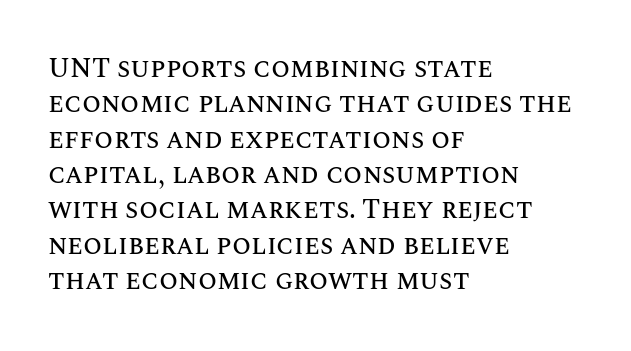
The image shows 27 px text type, upright; set left-aligned, normal line spacing (1.31x), normal letter spacing, not underlined.
